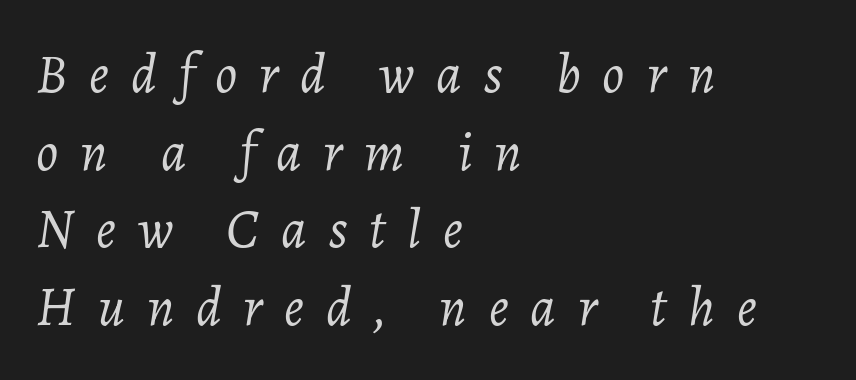
{"italic": "yes", "lean": "right", "slant_degrees": 7, "bold": "no", "weight": "light", "width": "normal", "stroke_contrast": "low", "x_height": "medium", "monospaced": "no", "underline": "no", "align": "left", "line_spacing": "normal", "line_spacing_ratio": 1.41, "letter_spacing": "wide", "letter_spacing_em": 0.4, "glyph_px": 55}
